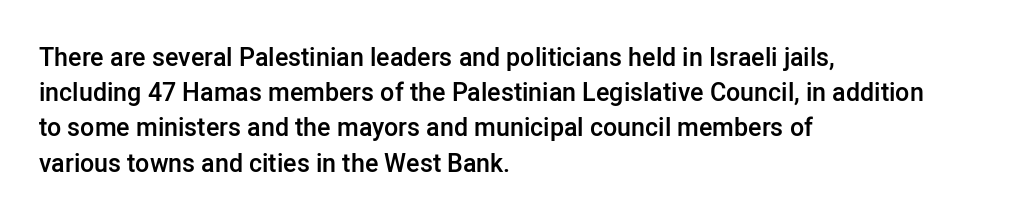
Heft: intermediate — a semibold. No word sits above an underline. Successive baselines arrive at the customary interval. Inter-character spacing is left at the font's built-in metrics. Reading down the block, your eye returns to a fixed left position each line. Italic? Not at all — the glyphs are vertical.
